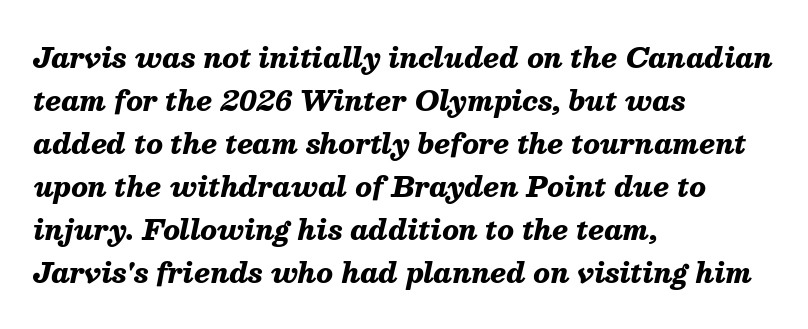
Q: Is the text bold? A: Yes.
Q: Is the text italic (slanted)? A: Yes, it leans right by about 13 degrees.
Q: Is the text underlined? A: No.
Q: How is the paragraph aligned? A: Left-aligned.
Q: Is the spacing between letters normal or unusually wide? A: Normal.
Q: Is the spacing between lines tight, normal or loose? A: Normal.
